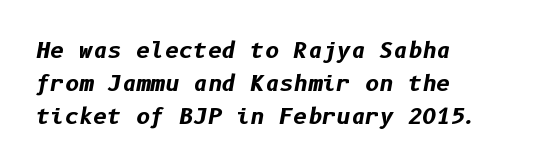
Q: Is the text bold? A: Yes.
Q: Is the text italic (slanted)? A: Yes, it leans right by about 10 degrees.
Q: Is the text underlined? A: No.
Q: How is the paragraph aligned? A: Left-aligned.
Q: Is the spacing between letters normal or unusually wide? A: Normal.
Q: Is the spacing between lines tight, normal or loose? A: Normal.
